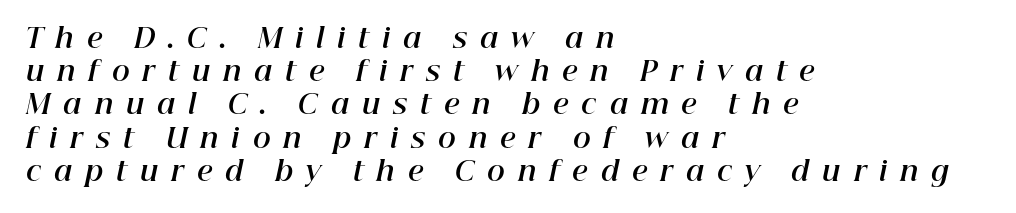
The image shows 27 px bold type, italic (leaning right); set left-aligned, line spacing 1.23x, unusually wide letter spacing (+0.48 em), not underlined.
